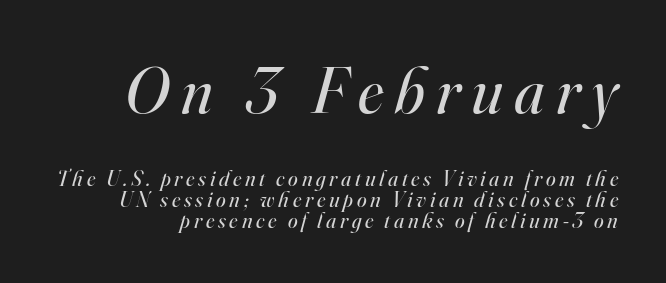
{"serif": "yes", "italic": "yes", "lean": "right", "slant_degrees": 16, "bold": "no", "weight": "regular", "width": "normal", "stroke_contrast": "high", "x_height": "small", "monospaced": "no", "underline": "no", "line_spacing": "tight", "line_spacing_ratio": 0.96, "larger_block": "first", "size_ratio": 3.0, "glyph_px": 66}
